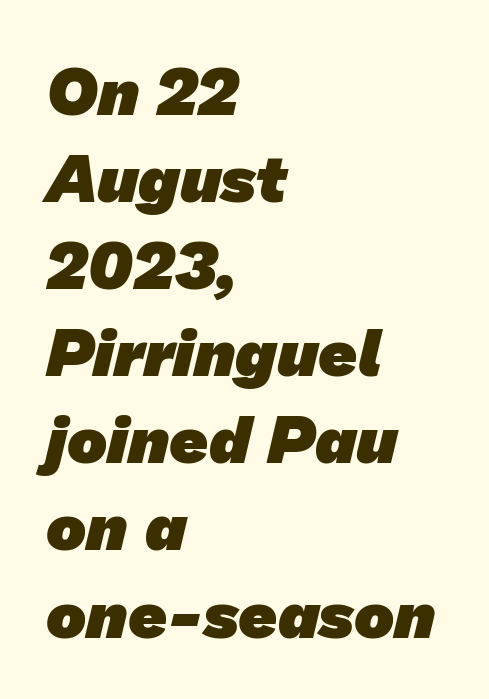
This rendering employs a face without finishing strokes, i.e., a sans-serif. Each word holds together tightly as a unit, with standard inter-letter gaps. Proportional: the letters do not fall into vertical columns. Thick stems and heavy bowls — unmistakably bold. Horizontally, the lines are justified to the leading edge only.
